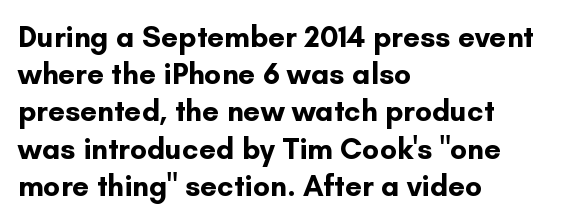
This rendering leaves character spacing at its baseline value. Spacing verdict: proportional, widths tailored to each character. Stroke terminals: plain, sans-serif. Upright lettering throughout. Each line starts at the same left margin while the right side varies.
